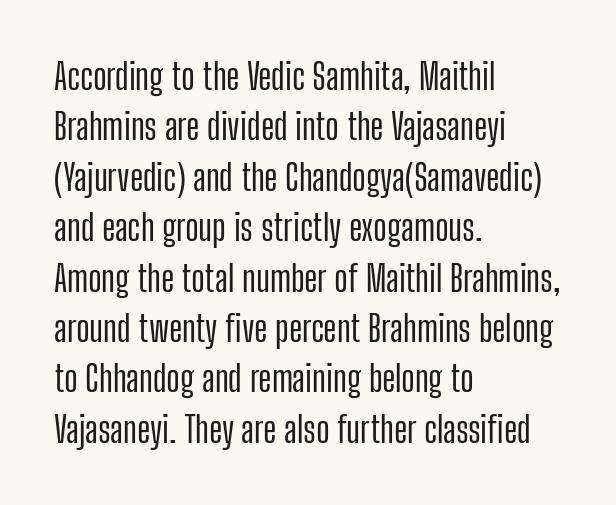
{"serif": "no", "italic": "no", "width": "condensed", "stroke_contrast": "low", "x_height": "medium", "monospaced": "no", "underline": "no", "align": "left", "line_spacing": "normal", "line_spacing_ratio": 1.4, "letter_spacing": "normal", "letter_spacing_em": 0.0, "glyph_px": 36}
